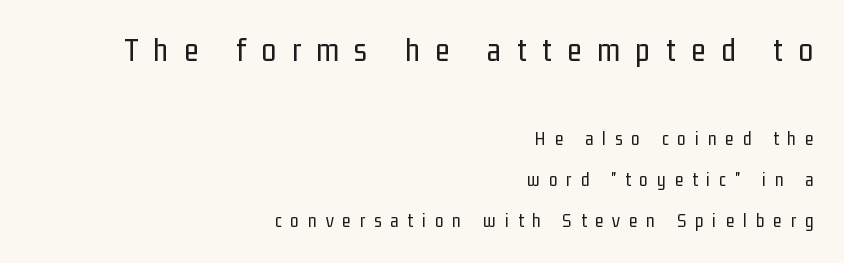
{"serif": "no", "italic": "no", "bold": "no", "weight": "regular", "width": "condensed", "stroke_contrast": "low", "x_height": "medium", "monospaced": "no", "underline": "no", "align": "right", "line_spacing": "loose", "line_spacing_ratio": 2.15, "letter_spacing": "wide", "letter_spacing_em": 0.48, "larger_block": "first", "size_ratio": 1.74, "glyph_px": 33}
